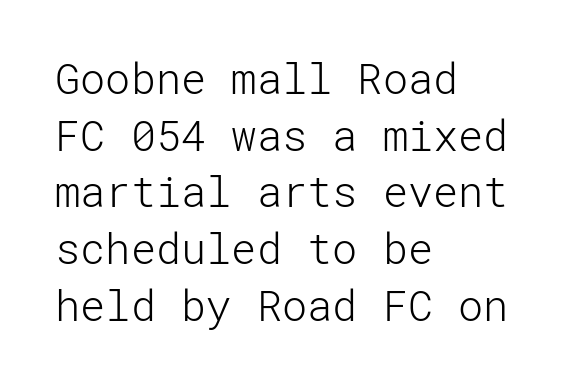
{"serif": "no", "italic": "no", "bold": "no", "weight": "light", "width": "normal", "stroke_contrast": "low", "x_height": "medium", "underline": "no", "align": "left", "line_spacing": "normal", "line_spacing_ratio": 1.35, "letter_spacing": "normal", "letter_spacing_em": 0.0, "glyph_px": 42}
